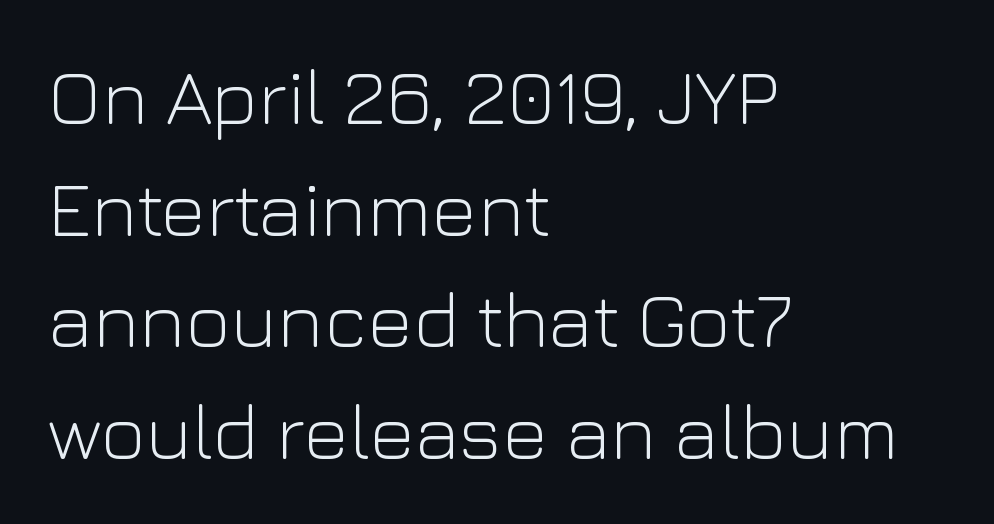
{"serif": "no", "italic": "no", "bold": "no", "weight": "light", "width": "normal", "stroke_contrast": "low", "x_height": "medium", "monospaced": "no", "underline": "no", "align": "left", "line_spacing": "normal", "line_spacing_ratio": 1.43, "letter_spacing": "normal", "letter_spacing_em": 0.0, "glyph_px": 78}
